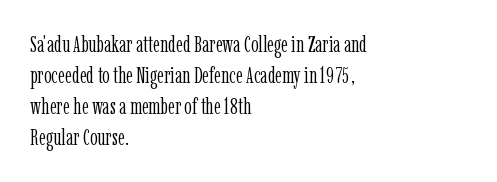
{"italic": "no", "bold": "no", "underline": "no", "align": "left", "line_spacing": "normal", "line_spacing_ratio": 1.35, "letter_spacing": "normal", "letter_spacing_em": 0.0, "glyph_px": 23}
